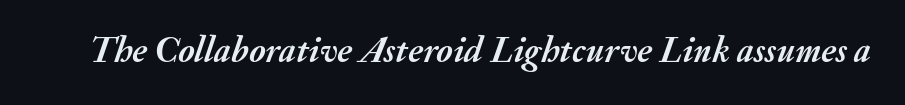
The image shows 36 px semibold type, italic (leaning right); set normal letter spacing, not underlined; medium stroke contrast and a small x-height.
